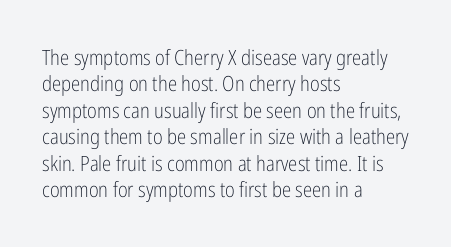
The image shows 21 px text type, upright; set left-aligned, normal line spacing (1.26x), normal letter spacing, not underlined.
